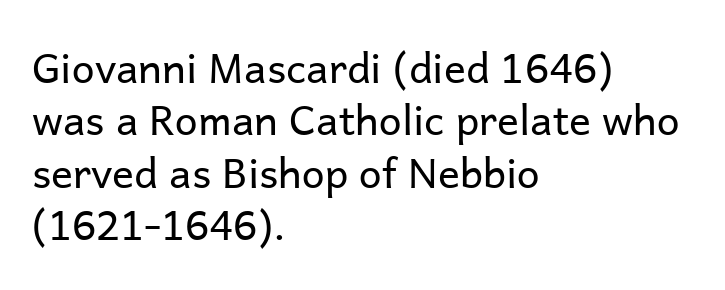
Q: Is the text bold? A: No.
Q: Is the text italic (slanted)? A: No, it is upright.
Q: Is the typeface a serif or a sans-serif typeface? A: Sans-serif.
Q: Is the text underlined? A: No.
Q: How is the paragraph aligned? A: Left-aligned.
Q: Is the spacing between letters normal or unusually wide? A: Normal.
Q: Is the spacing between lines tight, normal or loose? A: Normal.
Q: Width (condensed, normal, or wide)? A: Normal.
Q: Stroke contrast? A: Low.
Q: x-height? A: Medium.
Q: Monospaced? A: No.
